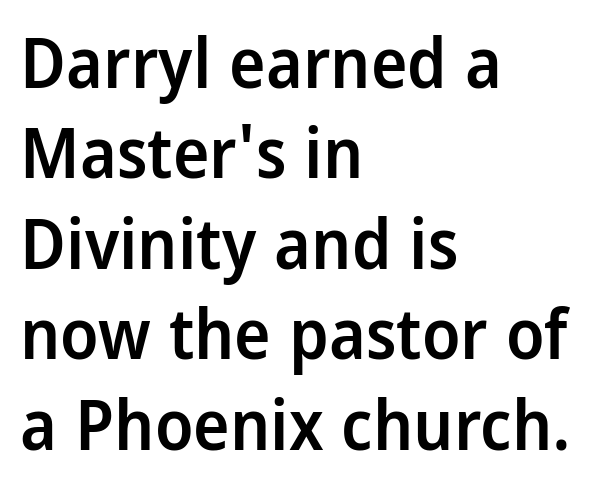
{"serif": "no", "italic": "no", "bold": "semi", "weight": "semibold", "width": "condensed", "stroke_contrast": "low", "x_height": "large", "monospaced": "no", "underline": "no", "align": "left", "line_spacing": "normal", "line_spacing_ratio": 1.31, "letter_spacing": "normal", "letter_spacing_em": 0.0, "glyph_px": 69}
